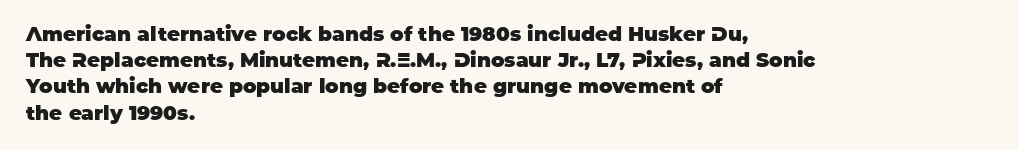
The image shows 20 px bold type, upright; set left-aligned, normal line spacing (1.31x), normal letter spacing, not underlined.
